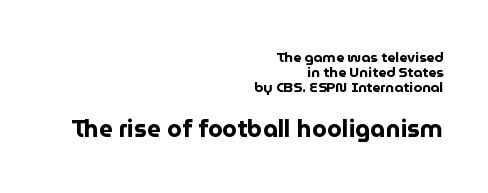
{"italic": "no", "bold": "yes", "underline": "no", "align": "right", "line_spacing": "tight", "line_spacing_ratio": 1.06, "letter_spacing": "normal", "letter_spacing_em": 0.0, "larger_block": "second", "size_ratio": 1.71, "glyph_px": 24}
